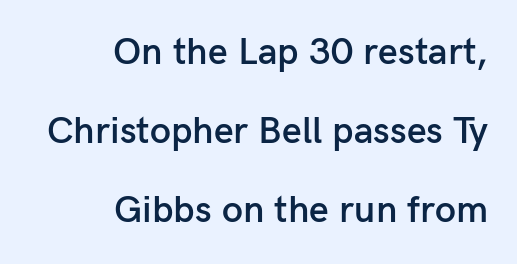
Q: Is the text bold? A: Semi-bold.
Q: Is the text italic (slanted)? A: No, it is upright.
Q: Is the typeface a serif or a sans-serif typeface? A: Sans-serif.
Q: Is the text underlined? A: No.
Q: How is the paragraph aligned? A: Right-aligned.
Q: Is the spacing between letters normal or unusually wide? A: Normal.
Q: Is the spacing between lines tight, normal or loose? A: Loose.
Q: Width (condensed, normal, or wide)? A: Normal.
Q: Stroke contrast? A: Low.
Q: x-height? A: Medium.
Q: Monospaced? A: No.
